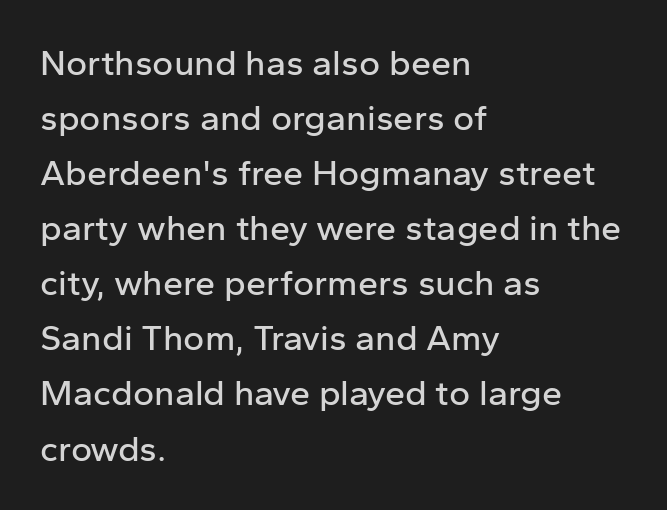
The image shows 36 px sans-serif type, upright; set left-aligned, normal line spacing (1.53x), normal letter spacing, not underlined; low stroke contrast and a medium x-height.
